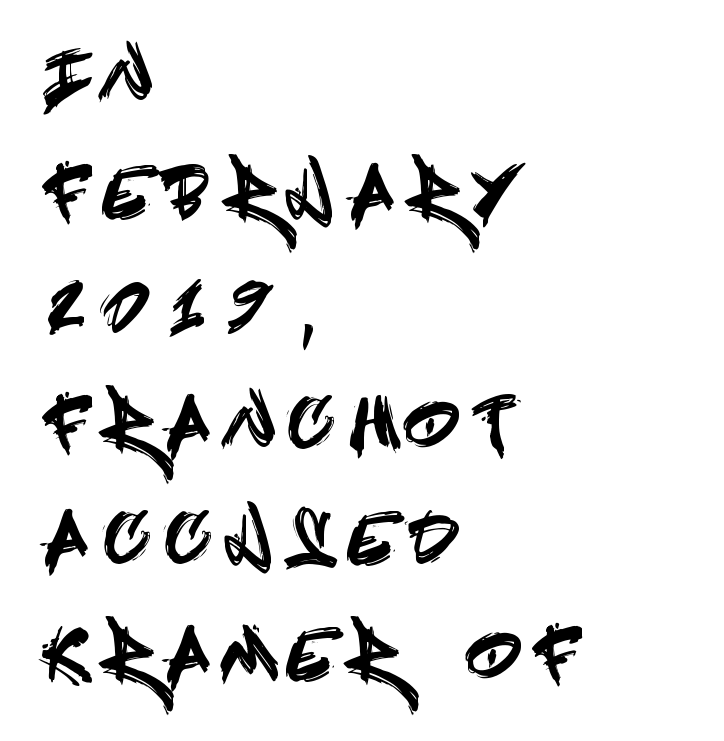
The image shows 68 px condensed sans-serif type; set left-aligned, normal line spacing (1.7x), unusually wide letter spacing (+0.34 em), not underlined; a large x-height.
